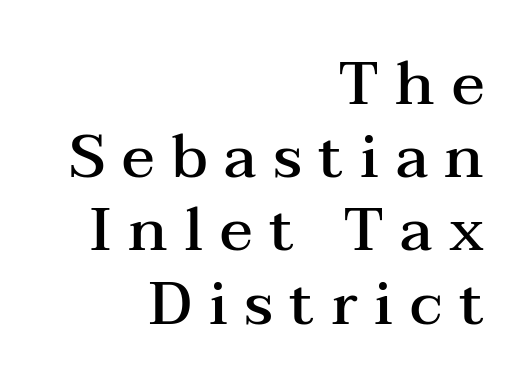
The image shows 61 px semibold, wide serif type, upright; set right-aligned, line spacing 1.2x, unusually wide letter spacing (+0.27 em), not underlined; medium stroke contrast and a medium x-height.
